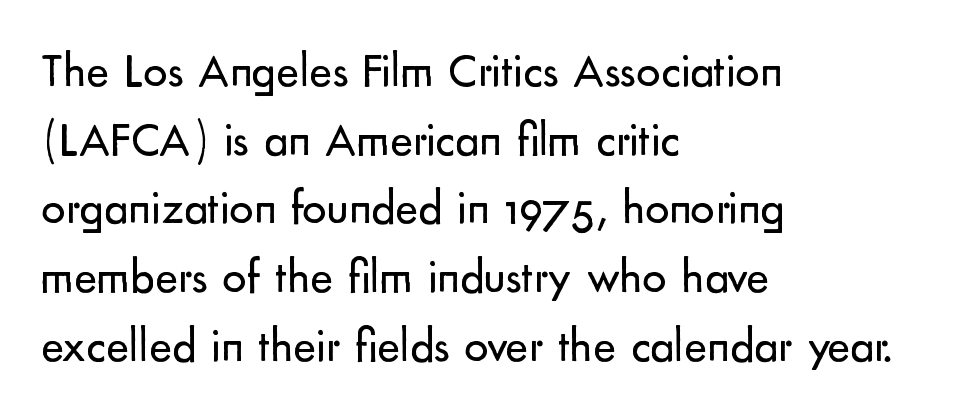
The image shows 48 px regular-weight sans-serif type, upright; set left-aligned, normal line spacing (1.43x), normal letter spacing, not underlined; low stroke contrast and a small x-height.
